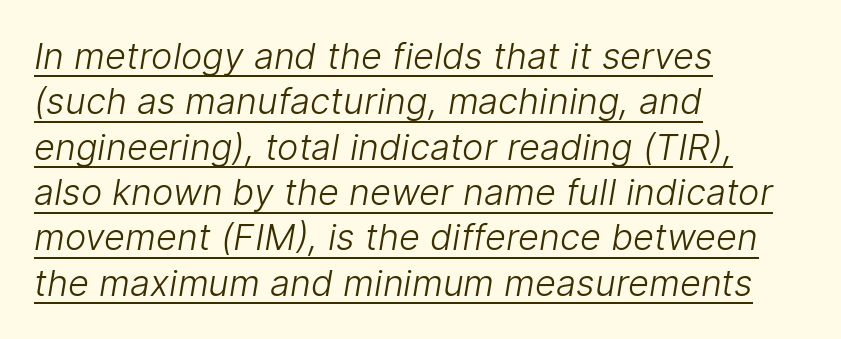
{"serif": "no", "bold": "no", "weight": "light", "width": "normal", "stroke_contrast": "low", "x_height": "medium", "monospaced": "no", "underline": "yes", "align": "left", "line_spacing": "normal", "line_spacing_ratio": 1.26, "letter_spacing": "normal", "letter_spacing_em": 0.0, "glyph_px": 36}
